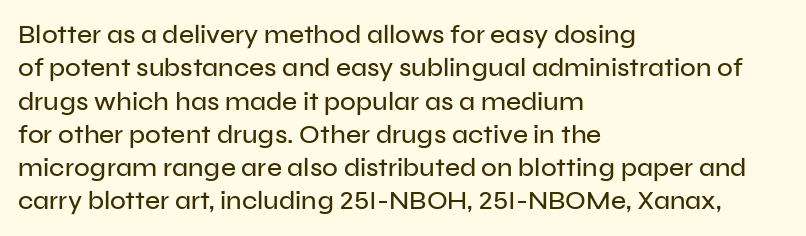
{"italic": "no", "underline": "no", "align": "left", "line_spacing": "normal", "line_spacing_ratio": 1.28, "letter_spacing": "normal", "letter_spacing_em": 0.0, "glyph_px": 26}
